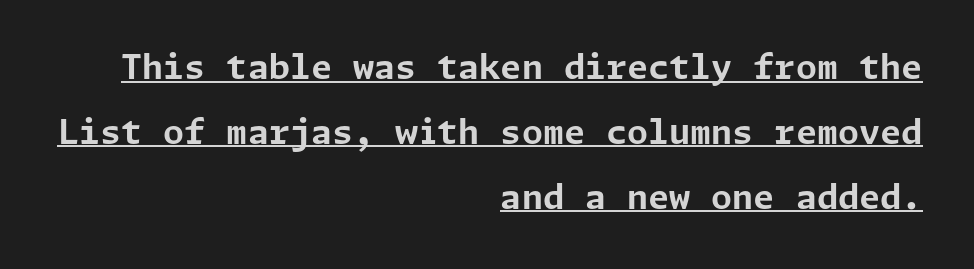
{"serif": "no", "italic": "no", "bold": "yes", "weight": "bold", "width": "normal", "stroke_contrast": "low", "x_height": "medium", "underline": "yes", "align": "right", "line_spacing": "loose", "line_spacing_ratio": 1.91, "letter_spacing": "normal", "letter_spacing_em": 0.0, "glyph_px": 34}
